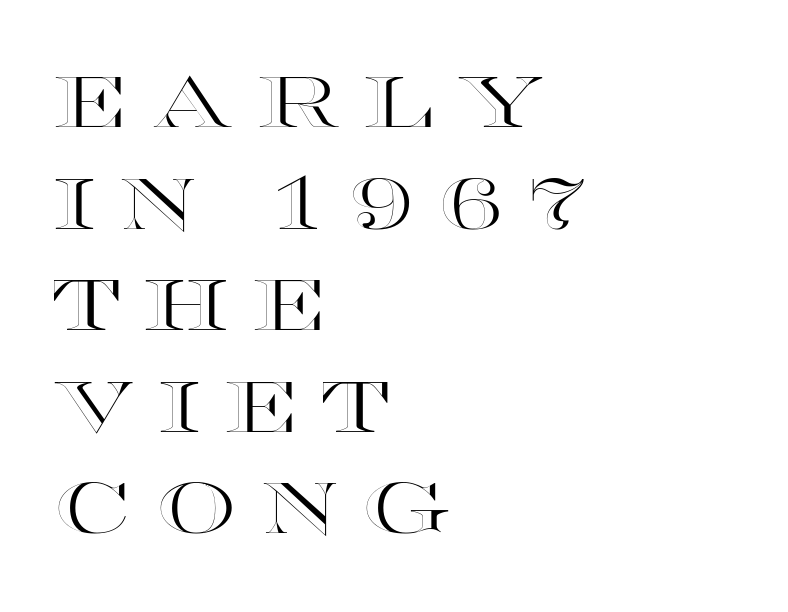
The image shows 71 px wide type, upright; set left-aligned, normal line spacing (1.43x), unusually wide letter spacing (+0.33 em), not underlined; a large x-height.
